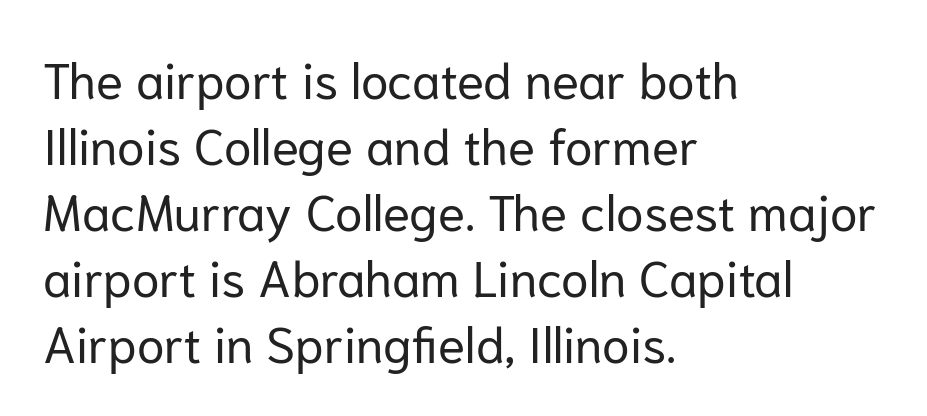
Horizontal alignment here is leftward, the default for most running prose. The strip under each line holds only bare page. Letterform terminals end flat and unadorned throughout the passage. The rendering uses natural spacing where letterforms have individual widths. What's the leading like? Ordinary, nothing unusual.
